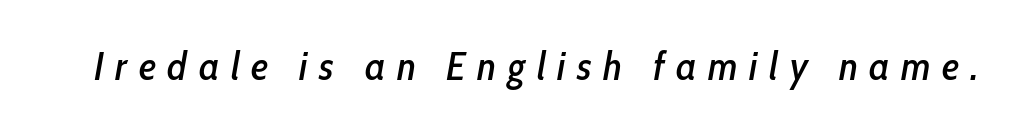
{"italic": "yes", "lean": "right", "slant_degrees": 10, "width": "condensed", "stroke_contrast": "low", "x_height": "medium", "monospaced": "no", "underline": "no", "letter_spacing": "wide", "letter_spacing_em": 0.29, "glyph_px": 40}
